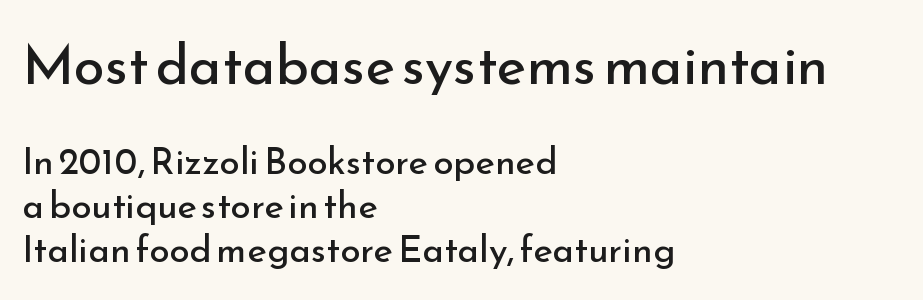
Q: Is the text bold? A: No.
Q: Is the text italic (slanted)? A: No, it is upright.
Q: Is the typeface a serif or a sans-serif typeface? A: Sans-serif.
Q: Is the text underlined? A: No.
Q: How is the paragraph aligned? A: Left-aligned.
Q: Is the spacing between letters normal or unusually wide? A: Normal.
Q: Which block of text is set in a larger size, the first (top) or the second (bottom)? A: The first (top) one.
Q: Width (condensed, normal, or wide)? A: Normal.
Q: Stroke contrast? A: Low.
Q: x-height? A: Small.
Q: Monospaced? A: No.
